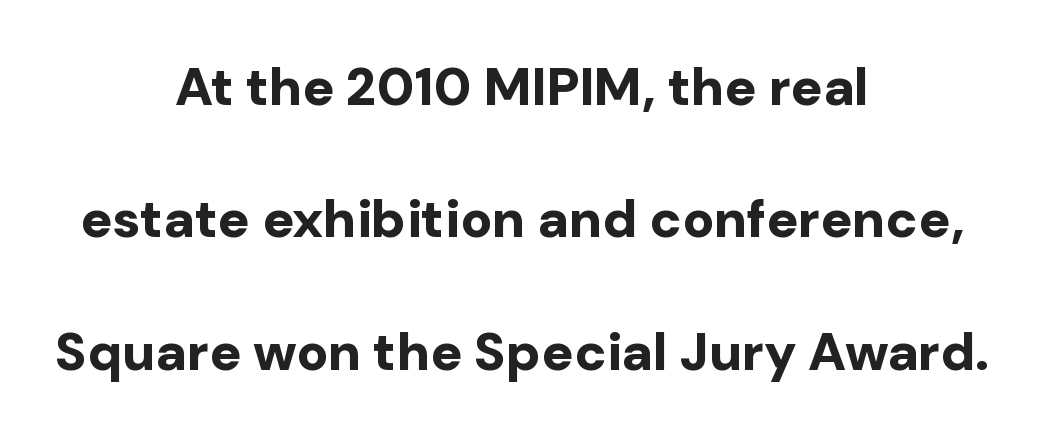
The image shows 53 px bold sans-serif type, upright; set centered, loose line spacing (2.5x), normal letter spacing, not underlined; low stroke contrast and a medium x-height.
